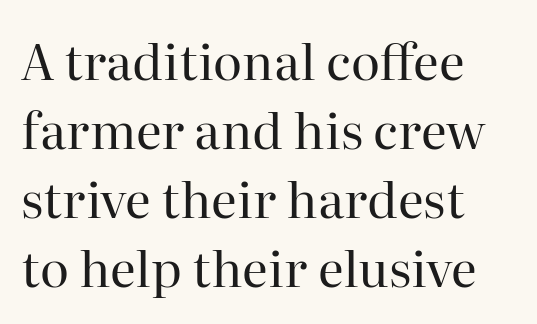
The image shows 50 px regular-weight serif type, upright; set left-aligned, normal line spacing (1.38x), normal letter spacing, not underlined; high stroke contrast and a medium x-height.
